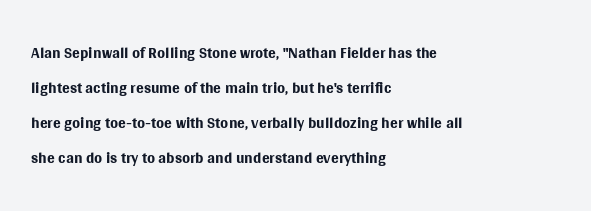
Weight: not bold — regular or lighter. The typesetter chose a ragged-right arrangement here. Each new line begins a customary step beneath the previous one. You could call the tracking neutral — neither tight nor loose. Only glyphs here, with clear space below each row. You can tell it's not italic because the verticals are truly vertical.
